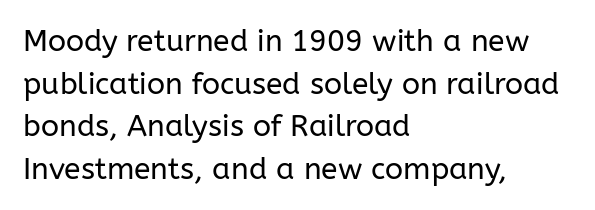
Q: Is the text bold? A: No.
Q: Is the text italic (slanted)? A: No, it is upright.
Q: Is the typeface a serif or a sans-serif typeface? A: Sans-serif.
Q: Is the text underlined? A: No.
Q: How is the paragraph aligned? A: Left-aligned.
Q: Is the spacing between letters normal or unusually wide? A: Normal.
Q: Is the spacing between lines tight, normal or loose? A: Normal.
Q: Width (condensed, normal, or wide)? A: Normal.
Q: Stroke contrast? A: Low.
Q: x-height? A: Medium.
Q: Monospaced? A: No.
